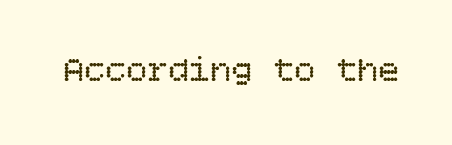
{"italic": "no", "bold": "no", "weight": "regular", "width": "normal", "stroke_contrast": "low", "x_height": "large", "underline": "no", "letter_spacing": "normal", "letter_spacing_em": 0.0, "glyph_px": 35}
